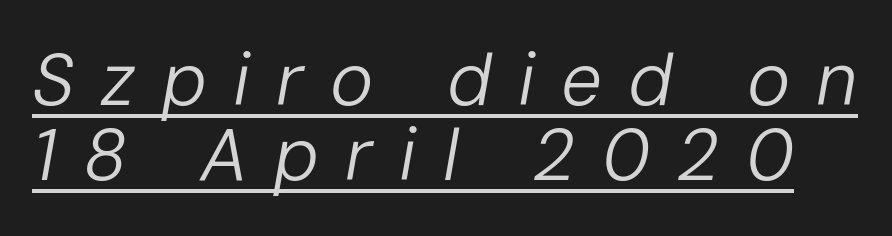
{"italic": "yes", "lean": "right", "slant_degrees": 10, "bold": "no", "weight": "regular", "width": "normal", "stroke_contrast": "low", "x_height": "medium", "monospaced": "no", "underline": "yes", "line_spacing": "tight", "line_spacing_ratio": 1.03, "letter_spacing": "wide", "letter_spacing_em": 0.36, "glyph_px": 73}
